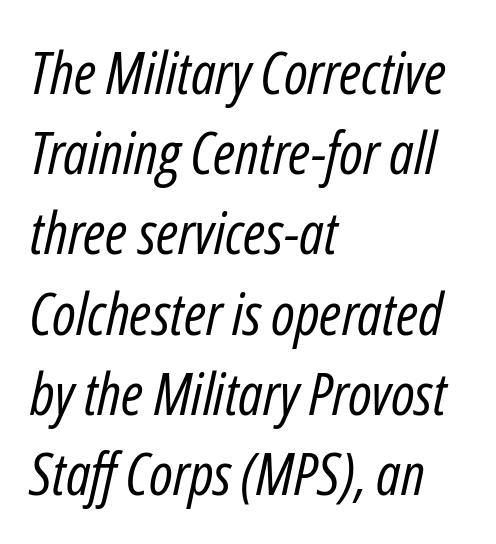
{"italic": "yes", "lean": "right", "slant_degrees": 12, "bold": "no", "weight": "regular", "width": "condensed", "stroke_contrast": "low", "x_height": "medium", "monospaced": "no", "underline": "no", "align": "left", "line_spacing": "normal", "line_spacing_ratio": 1.36, "letter_spacing": "normal", "letter_spacing_em": 0.0, "glyph_px": 59}
